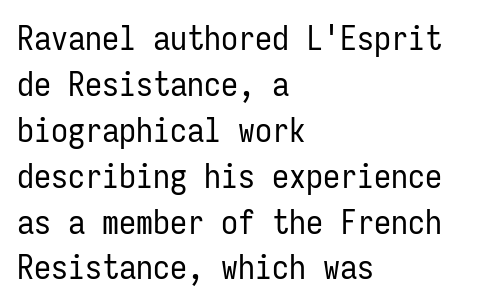
To sum up the face: it is a sans, with no serifs. These lines sit exactly where default settings would place them. Look at the tracking — it's just the regular setting, nothing added. Each letter, wide or thin by design, is forced into the same width here.
